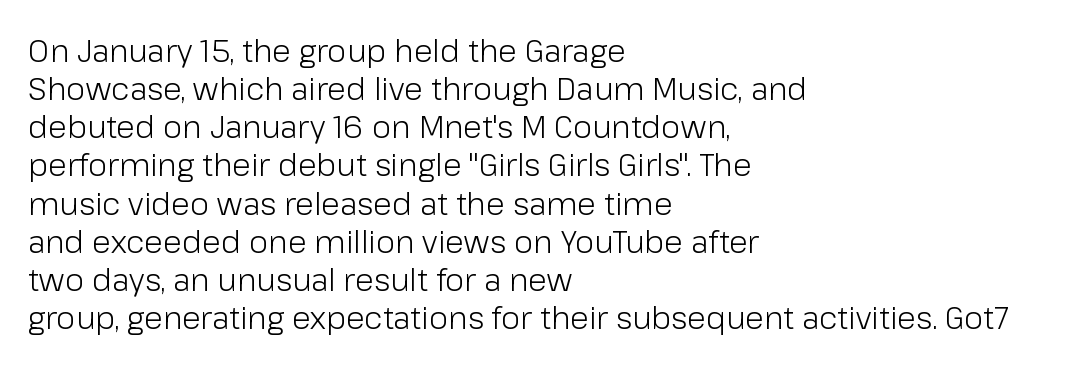
{"serif": "no", "italic": "no", "bold": "no", "weight": "light", "width": "normal", "stroke_contrast": "low", "x_height": "medium", "monospaced": "no", "underline": "no", "align": "left", "line_spacing_ratio": 1.23, "letter_spacing": "normal", "letter_spacing_em": 0.0, "glyph_px": 31}
